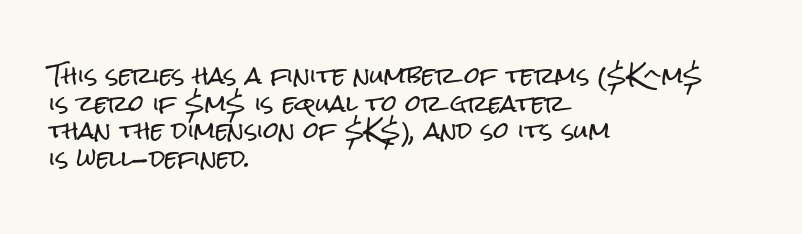
Regarding leading, the lines here are spaced in the standard way. The space beneath each line is pristine and unruled. Tracking value appears to be zero — textbook default spacing. The setting favours the left margin, as ordinary paragraphs usually do.
